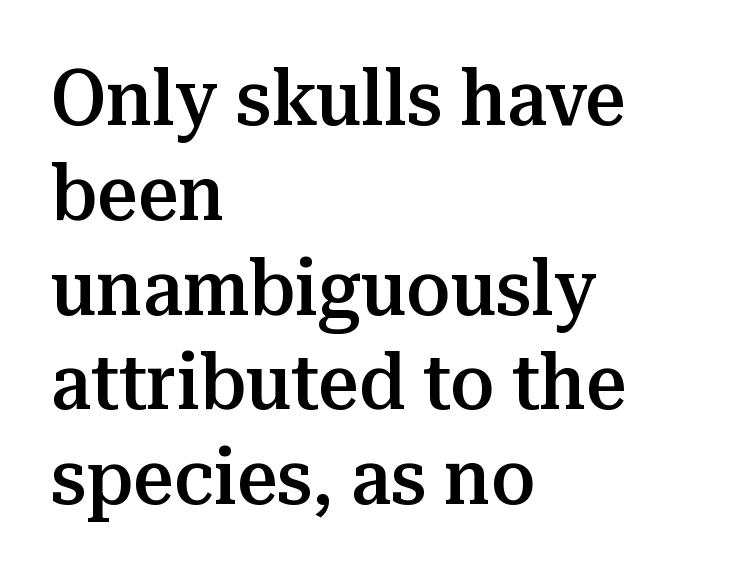
{"serif": "yes", "italic": "no", "bold": "semi", "weight": "semibold", "width": "normal", "stroke_contrast": "medium", "x_height": "medium", "monospaced": "no", "underline": "no", "align": "left", "line_spacing_ratio": 1.2, "letter_spacing": "normal", "letter_spacing_em": 0.0, "glyph_px": 79}
